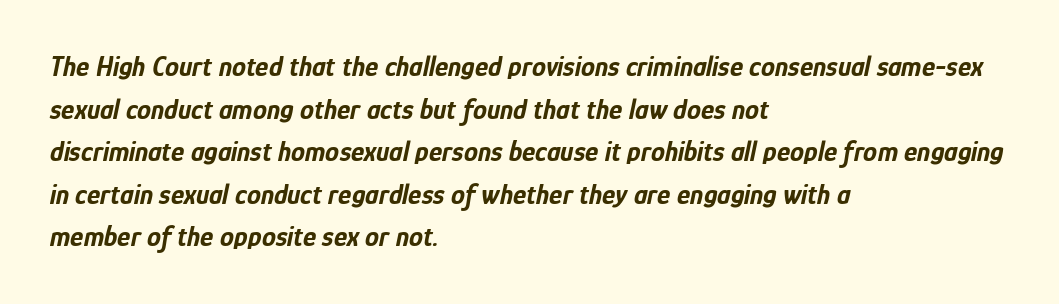
Q: Is the text bold? A: Yes.
Q: Is the text italic (slanted)? A: Yes, it leans right by about 12 degrees.
Q: Is the text underlined? A: No.
Q: How is the paragraph aligned? A: Left-aligned.
Q: Is the spacing between letters normal or unusually wide? A: Normal.
Q: Is the spacing between lines tight, normal or loose? A: Normal.
Q: Width (condensed, normal, or wide)? A: Condensed.
Q: Stroke contrast? A: Low.
Q: x-height? A: Medium.
Q: Monospaced? A: No.
